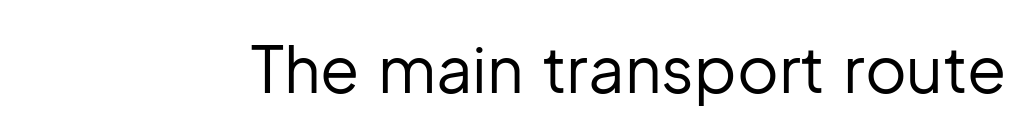
The image shows 64 px regular-weight sans-serif type, upright; set normal letter spacing, not underlined; low stroke contrast and a medium x-height.
